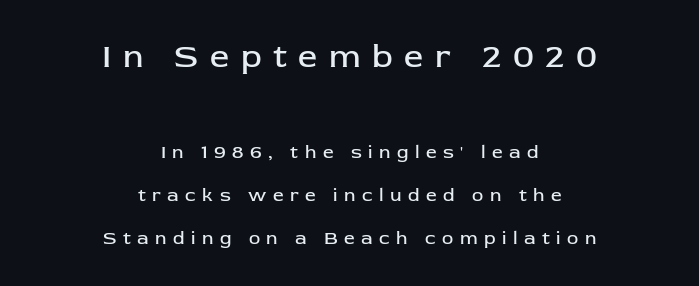
Q: Is the text bold? A: No.
Q: Is the text italic (slanted)? A: No, it is upright.
Q: Is the typeface a serif or a sans-serif typeface? A: Sans-serif.
Q: Is the text underlined? A: No.
Q: How is the paragraph aligned? A: Centered.
Q: Is the spacing between letters normal or unusually wide? A: Unusually wide.
Q: Is the spacing between lines tight, normal or loose? A: Loose.
Q: Which block of text is set in a larger size, the first (top) or the second (bottom)? A: The first (top) one.
Q: Width (condensed, normal, or wide)? A: Normal.
Q: Stroke contrast? A: Low.
Q: x-height? A: Medium.
Q: Monospaced? A: No.
